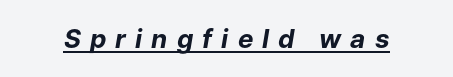
{"italic": "yes", "lean": "right", "slant_degrees": 9, "bold": "yes", "underline": "yes", "letter_spacing": "wide", "letter_spacing_em": 0.35, "glyph_px": 26}
